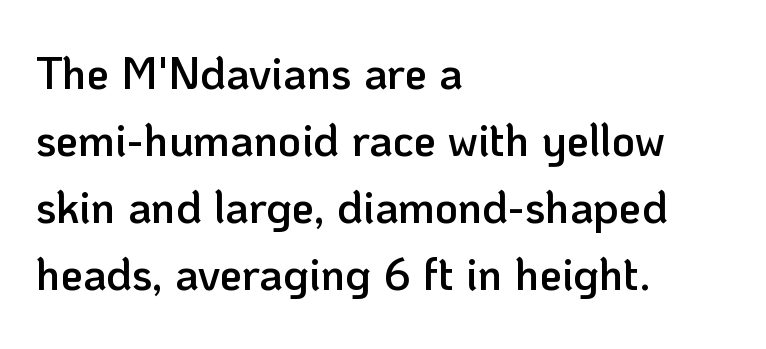
Q: Is the text bold? A: Semi-bold.
Q: Is the text italic (slanted)? A: No, it is upright.
Q: Is the typeface a serif or a sans-serif typeface? A: Sans-serif.
Q: Is the text underlined? A: No.
Q: How is the paragraph aligned? A: Left-aligned.
Q: Is the spacing between letters normal or unusually wide? A: Normal.
Q: Is the spacing between lines tight, normal or loose? A: Normal.
Q: Width (condensed, normal, or wide)? A: Normal.
Q: Stroke contrast? A: Low.
Q: x-height? A: Medium.
Q: Monospaced? A: No.
